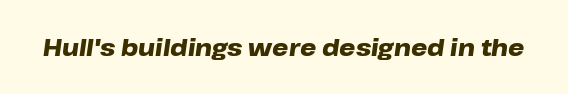
You'd pick this weight for a headline — it's a proper bold. This sample uses plain, unmodified letter spacing. The area under the type is left untouched. Style check: oblique.
